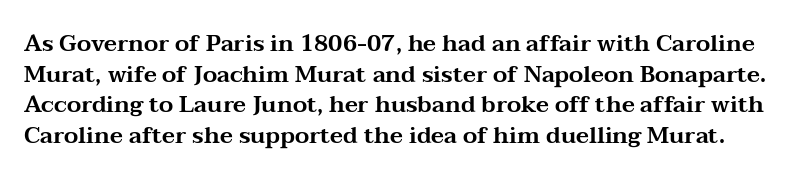
The typography opts for an upright posture over an oblique one. The strip under each line holds only bare page. Honestly, the row spacing looks completely unremarkable. Tracking value appears to be zero — textbook default spacing.
